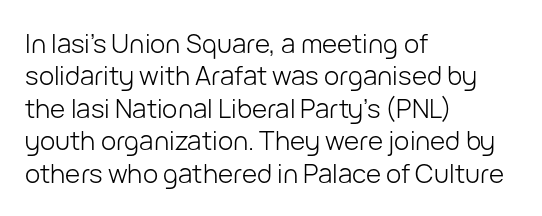
The image shows 26 px text type, upright; set left-aligned, normal line spacing (1.25x), normal letter spacing, not underlined.
